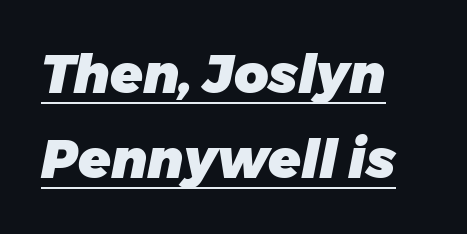
Q: Is the text bold? A: Yes.
Q: Is the text italic (slanted)? A: Yes, it leans right by about 11 degrees.
Q: Is the text underlined? A: Yes.
Q: How is the paragraph aligned? A: Left-aligned.
Q: Is the spacing between letters normal or unusually wide? A: Normal.
Q: Is the spacing between lines tight, normal or loose? A: Normal.
Q: Width (condensed, normal, or wide)? A: Normal.
Q: Stroke contrast? A: Low.
Q: x-height? A: Medium.
Q: Monospaced? A: No.
